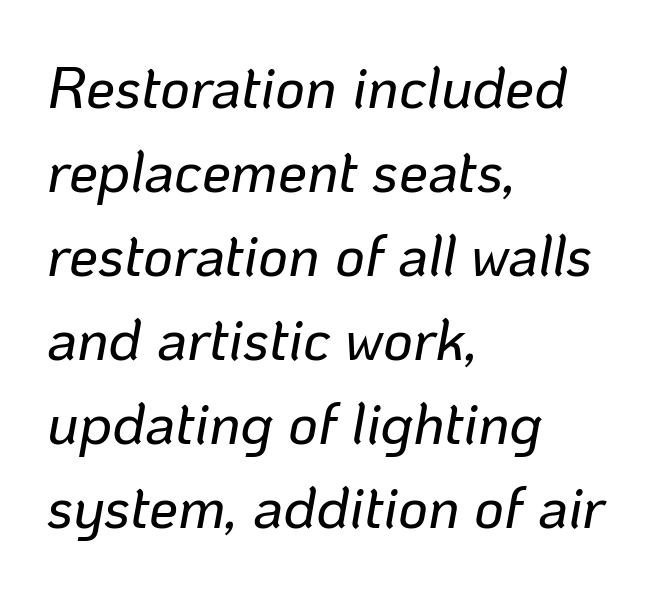
{"italic": "yes", "lean": "right", "slant_degrees": 10, "width": "normal", "stroke_contrast": "low", "x_height": "medium", "monospaced": "no", "underline": "no", "align": "left", "line_spacing": "normal", "line_spacing_ratio": 1.45, "letter_spacing": "normal", "letter_spacing_em": 0.0, "glyph_px": 58}
